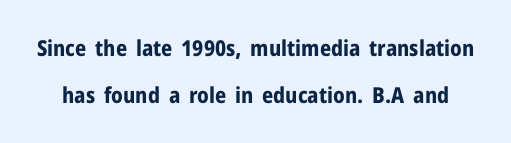
{"italic": "no", "bold": "yes", "underline": "no", "line_spacing": "loose", "line_spacing_ratio": 2.14, "letter_spacing": "normal", "letter_spacing_em": 0.0, "glyph_px": 22}
